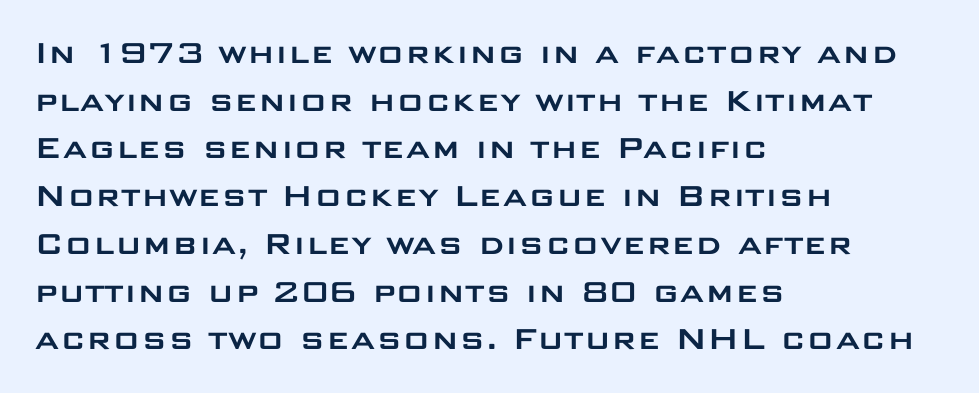
{"serif": "no", "italic": "no", "width": "wide", "stroke_contrast": "low", "x_height": "large", "monospaced": "no", "underline": "no", "align": "left", "line_spacing": "normal", "line_spacing_ratio": 1.29, "letter_spacing": "normal", "letter_spacing_em": 0.0, "glyph_px": 37}
